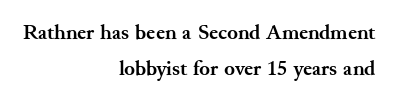
Q: Is the text bold? A: Yes.
Q: Is the text italic (slanted)? A: No, it is upright.
Q: Is the text underlined? A: No.
Q: How is the paragraph aligned? A: Right-aligned.
Q: Is the spacing between letters normal or unusually wide? A: Normal.
Q: Is the spacing between lines tight, normal or loose? A: Normal.
